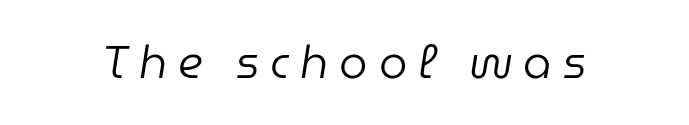
The image shows 45 px regular-weight type, italic (leaning right); set unusually wide letter spacing (+0.24 em), not underlined; low stroke contrast and a medium x-height.
